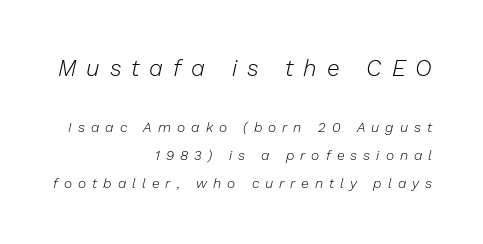
Leftover space on each line is placed entirely before the opening word. Note: larger setting up top, smaller setting below. No extra ink here — the face is not bold. Loose tracking; the words dissolve into strings of separated letters.
